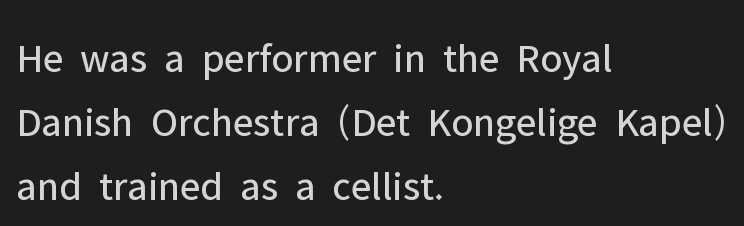
The image shows 42 px regular-weight sans-serif type, upright; set left-aligned, normal line spacing (1.52x), normal letter spacing, not underlined; low stroke contrast and a medium x-height.
